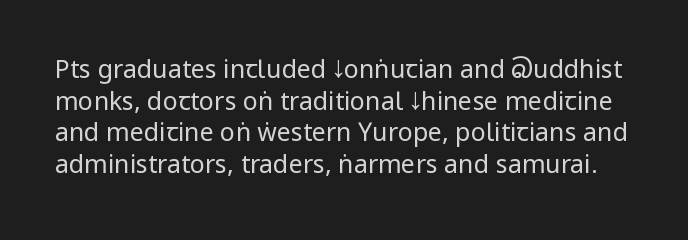
{"italic": "no", "bold": "no", "underline": "no", "line_spacing": "normal", "line_spacing_ratio": 1.27, "letter_spacing": "normal", "letter_spacing_em": 0.0, "glyph_px": 25}
